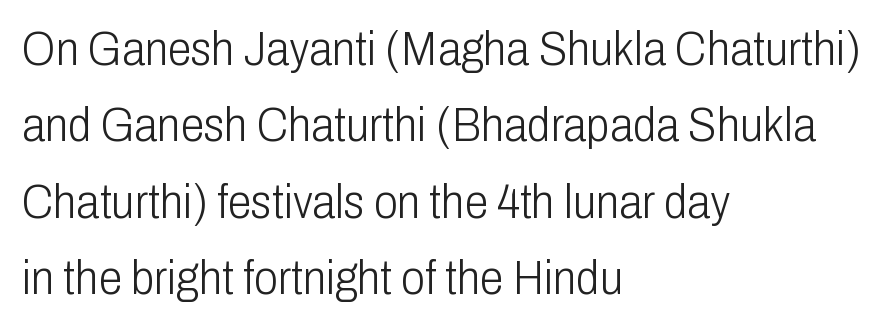
The image shows 48 px light, condensed sans-serif type, upright; set left-aligned, normal line spacing (1.59x), normal letter spacing, not underlined; low stroke contrast and a medium x-height.
